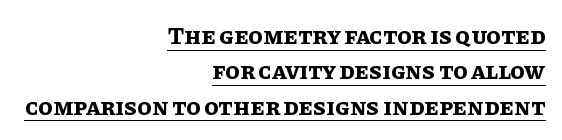
Q: Is the text bold? A: Yes.
Q: Is the text italic (slanted)? A: No, it is upright.
Q: Is the text underlined? A: Yes.
Q: How is the paragraph aligned? A: Right-aligned.
Q: Is the spacing between letters normal or unusually wide? A: Normal.
Q: Is the spacing between lines tight, normal or loose? A: Normal.
